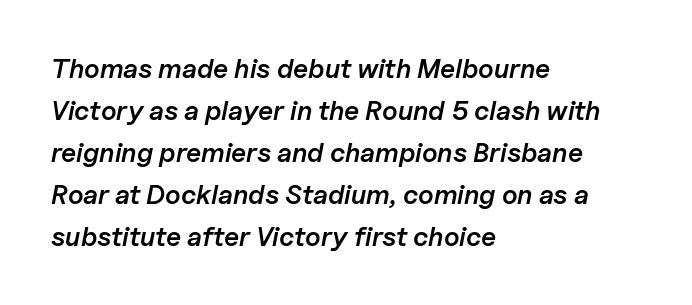
Q: Is the text bold? A: Semi-bold.
Q: Is the text italic (slanted)? A: Yes, it leans right by about 11 degrees.
Q: Is the text underlined? A: No.
Q: How is the paragraph aligned? A: Left-aligned.
Q: Is the spacing between letters normal or unusually wide? A: Normal.
Q: Is the spacing between lines tight, normal or loose? A: Normal.
